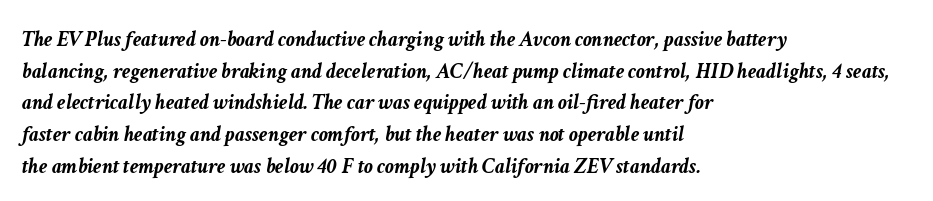
The image shows 22 px bold type, italic (leaning right); set left-aligned, normal line spacing (1.44x), normal letter spacing, not underlined.
